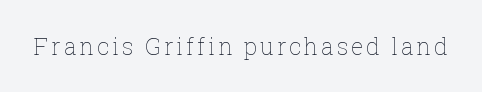
{"italic": "no", "bold": "no", "underline": "no", "glyph_px": 23}
